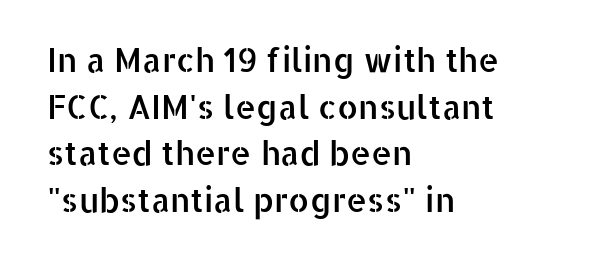
{"serif": "no", "italic": "no", "width": "normal", "stroke_contrast": "low", "x_height": "medium", "monospaced": "no", "underline": "no", "align": "left", "line_spacing": "normal", "line_spacing_ratio": 1.41, "letter_spacing": "normal", "letter_spacing_em": 0.0, "glyph_px": 33}
